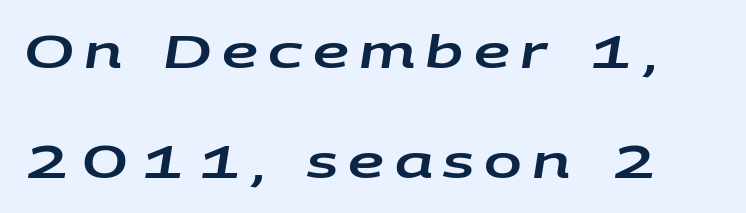
Glyph-to-glyph distance is far greater than everyday printed text. How would I describe the line gaps? Wide and relaxed. This rendering features lettering with no underline. Does the lettering tilt? It does — this is italic. Note the varied advance widths — an 'i' is clearly narrower than an 'm'.
